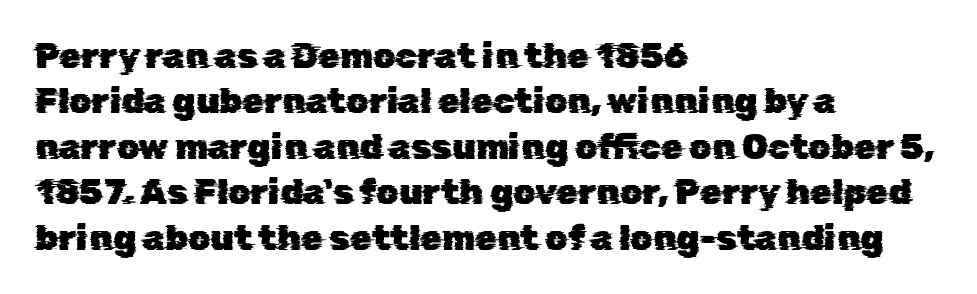
Unlike a traditional serif, this face leaves its strokes unadorned. Interline gaps are of average width in this sample. The paragraph shown leans on its left margin. Between one letter and the next there's only the usual sliver of space. The face used here is proportionally spaced, like ordinary book or web type.
